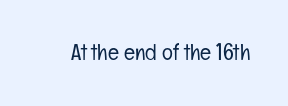
{"italic": "no", "bold": "no", "underline": "no", "letter_spacing": "normal", "letter_spacing_em": 0.0, "glyph_px": 23}
